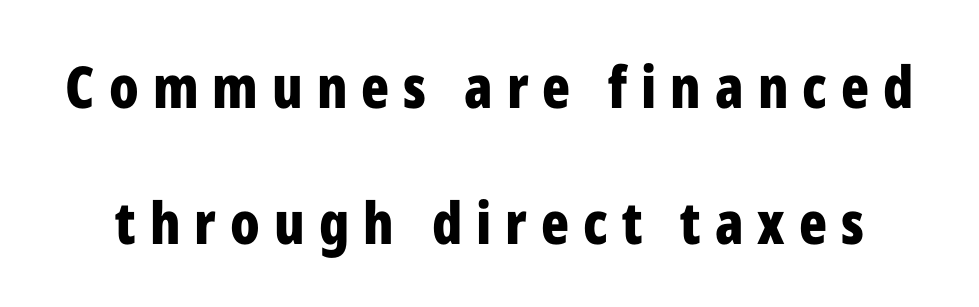
The image shows 58 px bold, condensed sans-serif type, upright; set loose line spacing (2.34x), unusually wide letter spacing (+0.24 em), not underlined; low stroke contrast and a medium x-height.
